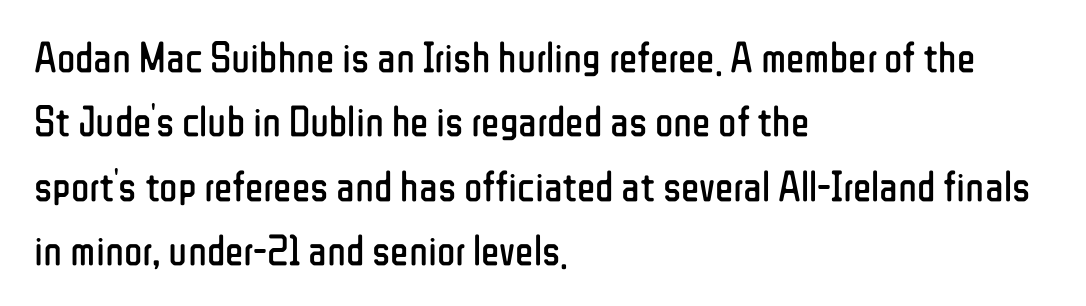
Q: Is the text bold? A: No.
Q: Is the text italic (slanted)? A: No, it is upright.
Q: Is the typeface a serif or a sans-serif typeface? A: Sans-serif.
Q: Is the text underlined? A: No.
Q: How is the paragraph aligned? A: Left-aligned.
Q: Is the spacing between letters normal or unusually wide? A: Normal.
Q: Is the spacing between lines tight, normal or loose? A: Normal.
Q: Width (condensed, normal, or wide)? A: Condensed.
Q: Stroke contrast? A: Low.
Q: x-height? A: Medium.
Q: Monospaced? A: No.
